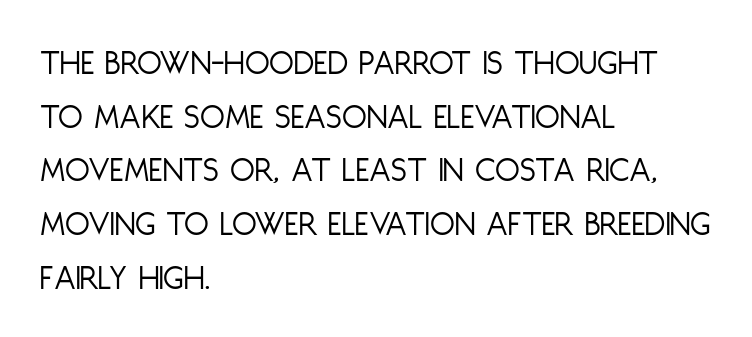
Q: Is the text bold? A: No.
Q: Is the text italic (slanted)? A: No, it is upright.
Q: Is the typeface a serif or a sans-serif typeface? A: Sans-serif.
Q: Is the text underlined? A: No.
Q: How is the paragraph aligned? A: Left-aligned.
Q: Is the spacing between letters normal or unusually wide? A: Normal.
Q: Is the spacing between lines tight, normal or loose? A: Normal.
Q: Width (condensed, normal, or wide)? A: Condensed.
Q: Stroke contrast? A: Low.
Q: x-height? A: Large.
Q: Monospaced? A: No.
